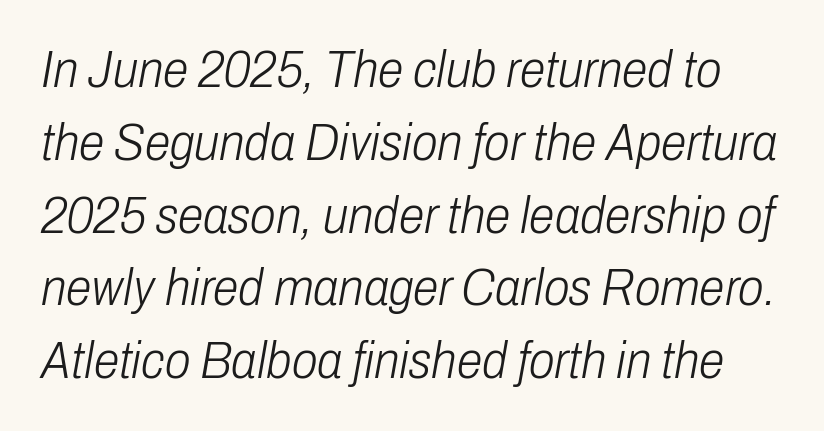
Leading: standard. When letters slant like this, we call the style italic. No chunkiness to these letters — they're not bold. Glyph-to-glyph distance matches everyday printed text. Only glyphs here, with clear space below each row. Character widths vary here, with narrow letters taking less room than wide ones.
